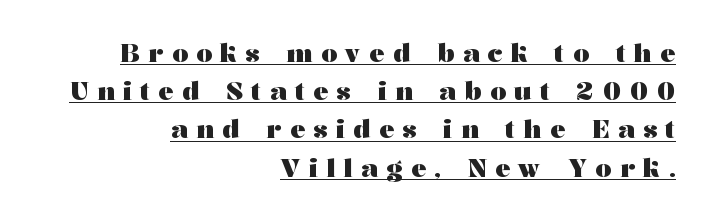
The rendering inserts visible extra space after every character. The strokes are fattened all the way to bold. This is roman type, the default non-slanted kind. The designer left line spacing at the default. In designer terms, the underline attribute is active on this setting.
